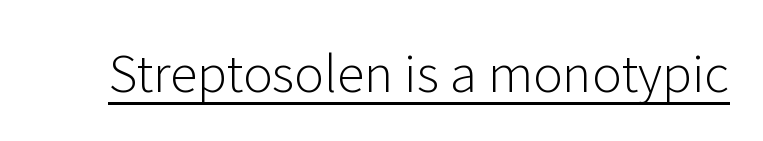
{"serif": "no", "italic": "no", "bold": "no", "weight": "light", "width": "normal", "stroke_contrast": "low", "x_height": "medium", "monospaced": "no", "underline": "yes", "letter_spacing": "normal", "letter_spacing_em": 0.0, "glyph_px": 50}
